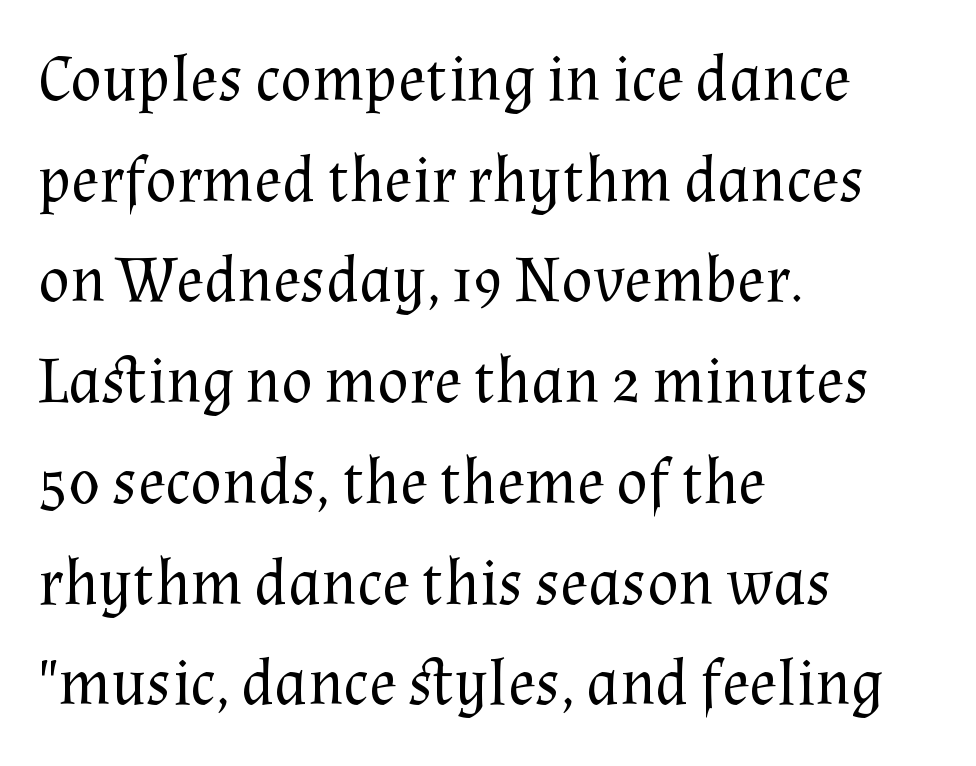
Descenders are the only things crossing below the line. Is this a heavy cut? Hardly; it is regular or lighter. The rag falls on the right side of this text block. A typesetter would call this proportional, since set widths differ per character. One glance says typical: line gaps are just what's usual. The letters stand straight up with perfectly vertical stems.
